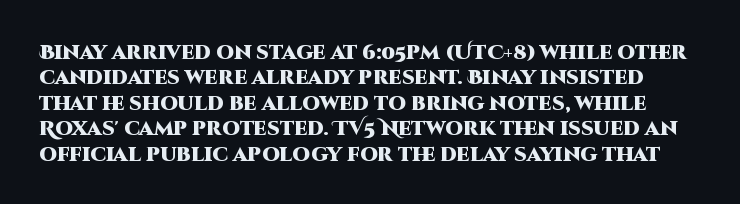
Is there any slant? The stems are plumb. Each row of text sits above clean, open space. Its strokes are broad and dark, the hallmark of bold type. Tracking value appears to be zero — textbook default spacing. Line spacing here is normal.
